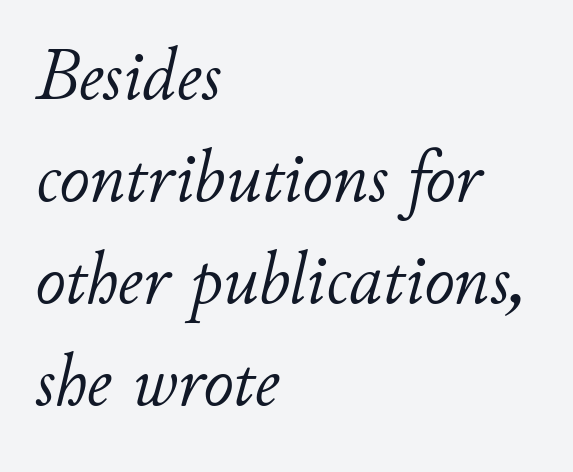
{"italic": "yes", "lean": "right", "slant_degrees": 11, "bold": "no", "weight": "light", "width": "normal", "stroke_contrast": "low", "x_height": "small", "monospaced": "no", "underline": "no", "align": "left", "line_spacing": "normal", "line_spacing_ratio": 1.38, "letter_spacing": "normal", "letter_spacing_em": 0.0, "glyph_px": 74}
